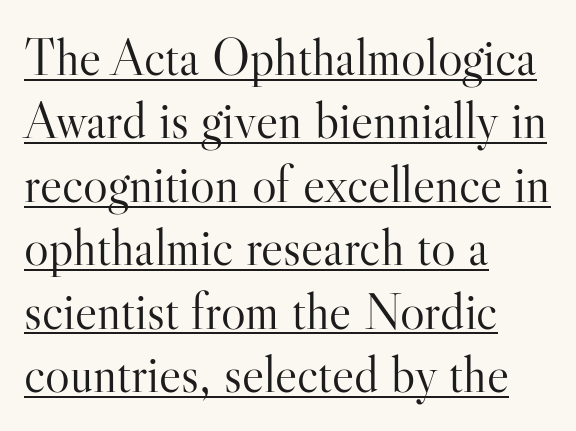
Short note: letters normally spaced. Are there feet on the stems? There are — it's a serif. Note the varied advance widths — an 'i' is clearly narrower than an 'm'. A quiet, ordinary-to-light weight characterises the typeface.
